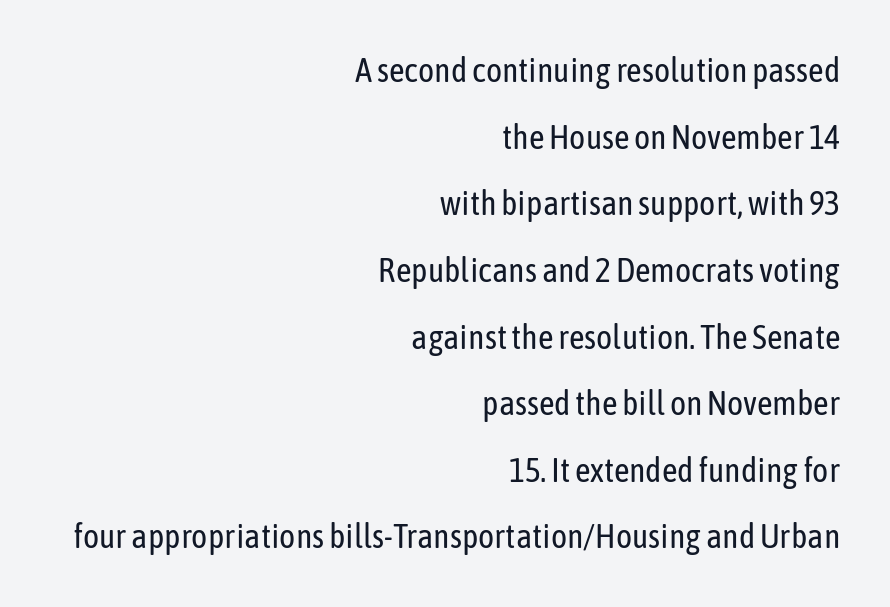
The image shows 34 px regular-weight, condensed sans-serif type, upright; set right-aligned, loose line spacing (1.96x), normal letter spacing, not underlined; low stroke contrast and a medium x-height.
